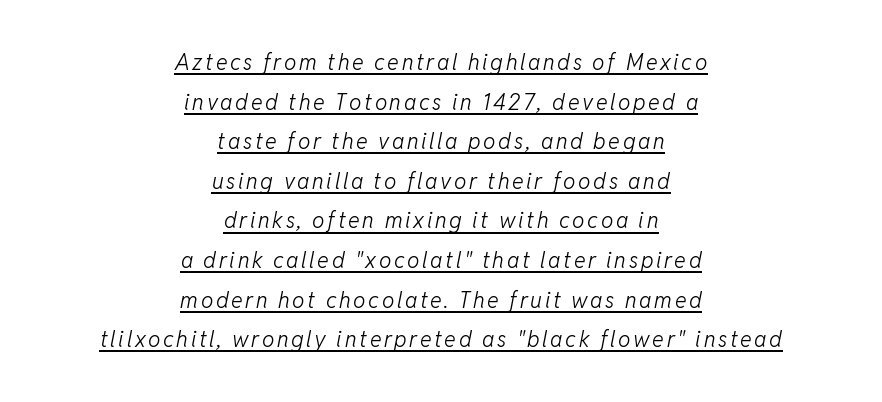
The image shows 22 px text type, italic (leaning right); set centered, line spacing 1.8x, underlined.
